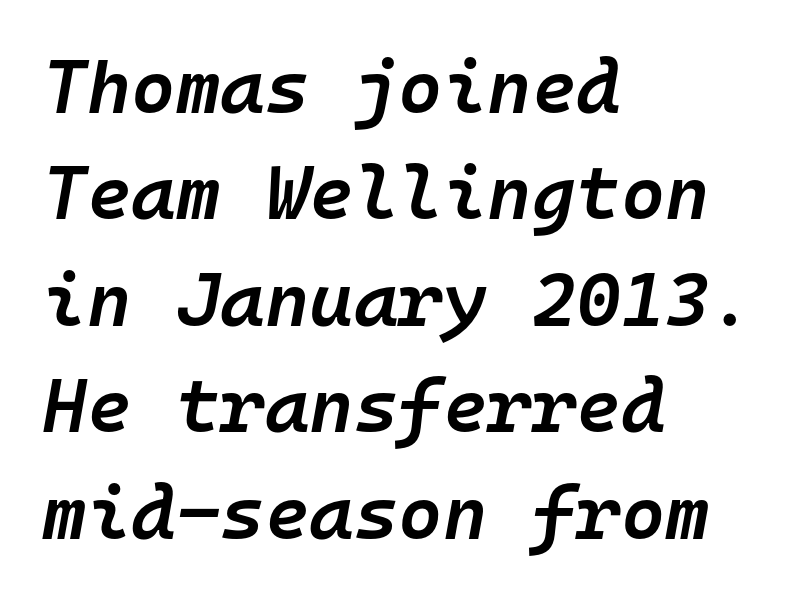
Q: Is the text bold? A: Semi-bold.
Q: Is the text italic (slanted)? A: Yes, it leans right by about 10 degrees.
Q: Is the text underlined? A: No.
Q: How is the paragraph aligned? A: Left-aligned.
Q: Is the spacing between letters normal or unusually wide? A: Normal.
Q: Is the spacing between lines tight, normal or loose? A: Normal.
Q: Width (condensed, normal, or wide)? A: Normal.
Q: Stroke contrast? A: Low.
Q: x-height? A: Medium.
Q: Monospaced? A: Yes.
